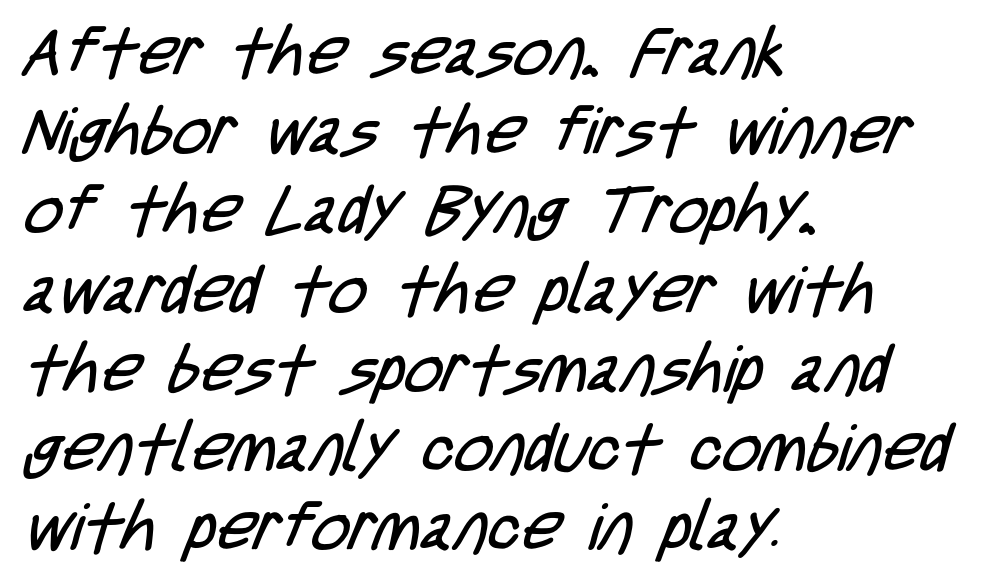
Q: Is the text bold? A: No.
Q: Is the typeface a serif or a sans-serif typeface? A: Sans-serif.
Q: Is the text underlined? A: No.
Q: How is the paragraph aligned? A: Left-aligned.
Q: Is the spacing between letters normal or unusually wide? A: Normal.
Q: Width (condensed, normal, or wide)? A: Condensed.
Q: Stroke contrast? A: Low.
Q: x-height? A: Large.
Q: Monospaced? A: No.
